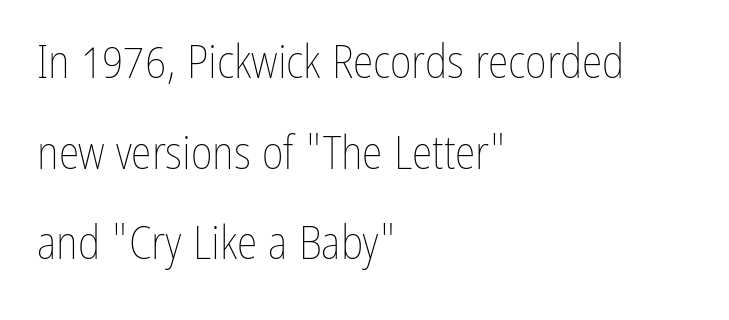
Here the designer chose a conventional face with non-uniform glyph widths. The type is set solid horizontally, with unmodified tracking. One-word summary of the alignment: left. Do the letters lean? They stand straight. The leading is generous, giving the passage an open texture.
